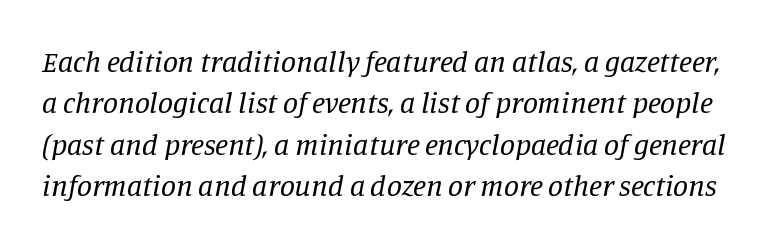
The image shows 30 px regular-weight serif type, italic (leaning right); set normal line spacing (1.38x), normal letter spacing, not underlined; low stroke contrast and a large x-height.
